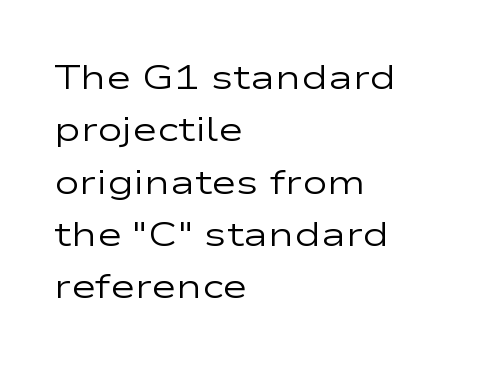
Q: Is the text bold? A: No.
Q: Is the text italic (slanted)? A: No, it is upright.
Q: Is the typeface a serif or a sans-serif typeface? A: Sans-serif.
Q: Is the text underlined? A: No.
Q: How is the paragraph aligned? A: Left-aligned.
Q: Is the spacing between letters normal or unusually wide? A: Normal.
Q: Is the spacing between lines tight, normal or loose? A: Normal.
Q: Width (condensed, normal, or wide)? A: Wide.
Q: Stroke contrast? A: Low.
Q: x-height? A: Medium.
Q: Monospaced? A: No.
